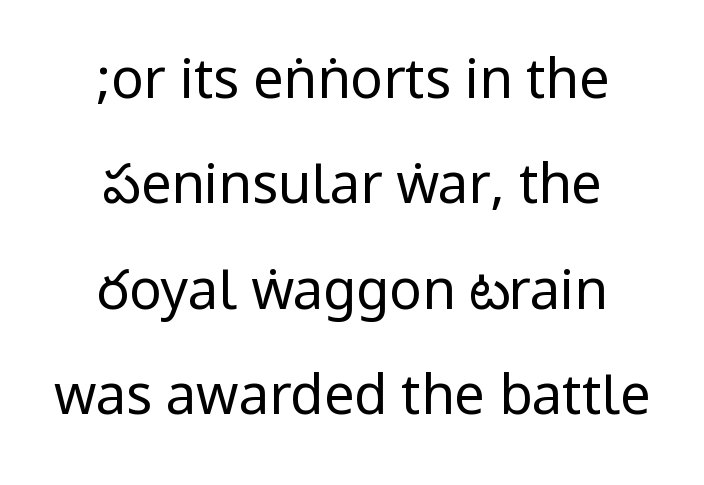
The image shows 54 px regular-weight, condensed sans-serif type, upright; set centered, loose line spacing (1.95x), normal letter spacing, not underlined; low stroke contrast.
